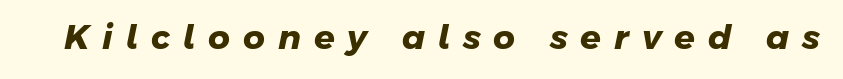
{"serif": "no", "bold": "yes", "weight": "heavy", "width": "normal", "stroke_contrast": "low", "x_height": "medium", "monospaced": "no", "underline": "no", "letter_spacing": "wide", "letter_spacing_em": 0.38, "glyph_px": 34}
